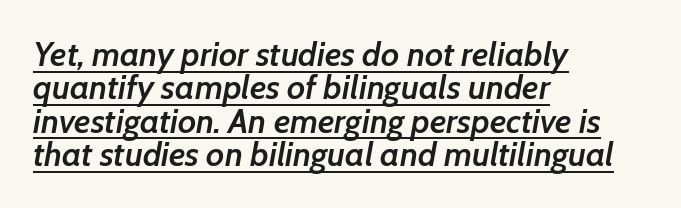
Q: Is the text bold? A: Semi-bold.
Q: Is the text italic (slanted)? A: Yes, it leans right by about 7 degrees.
Q: Is the text underlined? A: Yes.
Q: How is the paragraph aligned? A: Left-aligned.
Q: Is the spacing between letters normal or unusually wide? A: Normal.
Q: Is the spacing between lines tight, normal or loose? A: Tight.
Q: Width (condensed, normal, or wide)? A: Normal.
Q: Stroke contrast? A: Low.
Q: x-height? A: Medium.
Q: Monospaced? A: No.
